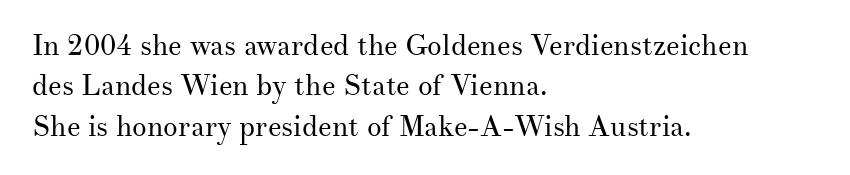
Nothing heavy about these letters — not bold at all. The letters stand upright; this is a roman face. The passage shown stacks its lines at a standard gap. Glyph-to-glyph distance matches everyday printed text. Leftover space on each line is placed entirely after the last word.
